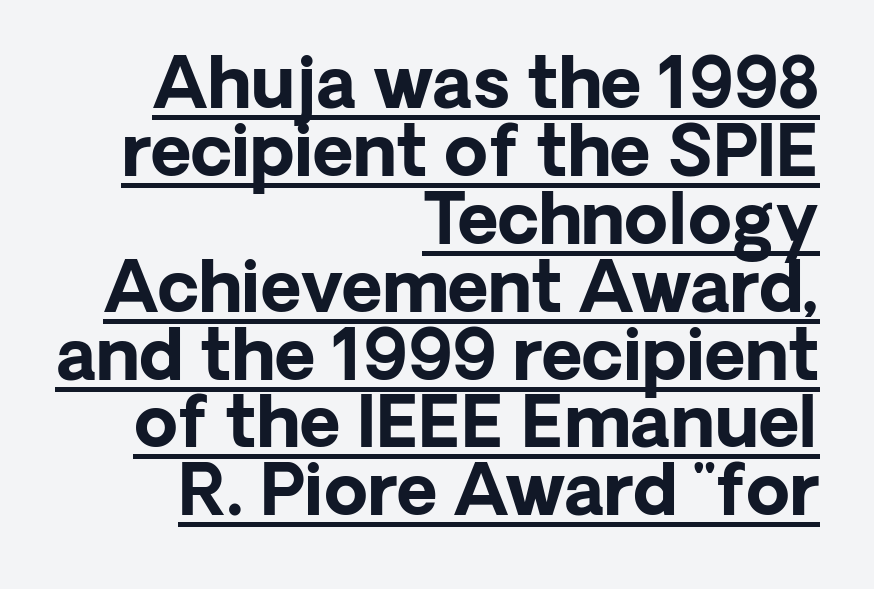
{"serif": "no", "italic": "no", "bold": "yes", "weight": "bold", "width": "normal", "stroke_contrast": "low", "x_height": "medium", "monospaced": "no", "underline": "yes", "align": "right", "line_spacing": "tight", "line_spacing_ratio": 0.97, "letter_spacing": "normal", "letter_spacing_em": 0.0, "glyph_px": 70}
